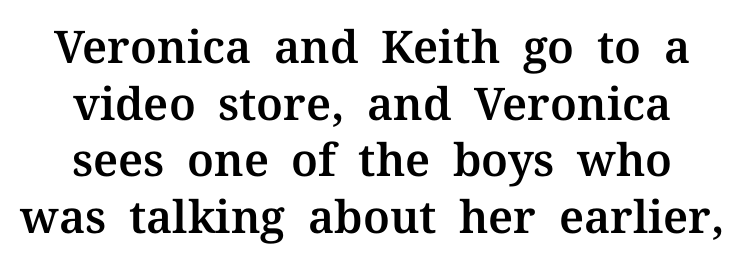
The image shows 45 px serif type, upright; set centered, normal line spacing (1.26x), normal letter spacing, not underlined; medium stroke contrast and a medium x-height.
